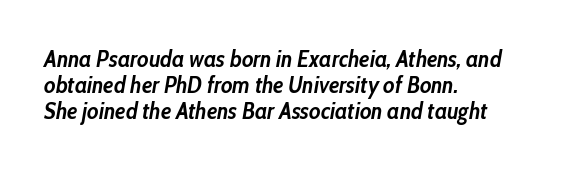
The image shows 23 px bold type, italic (leaning right); set left-aligned, tight line spacing (1.12x), normal letter spacing, not underlined.
